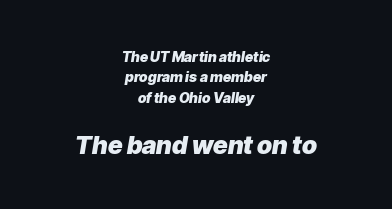
Q: Is the text bold? A: Yes.
Q: Is the text italic (slanted)? A: Yes, it leans right by about 9 degrees.
Q: Is the text underlined? A: No.
Q: How is the paragraph aligned? A: Centered.
Q: Is the spacing between letters normal or unusually wide? A: Normal.
Q: Is the spacing between lines tight, normal or loose? A: Normal.
Q: Which block of text is set in a larger size, the first (top) or the second (bottom)? A: The second (bottom) one.
